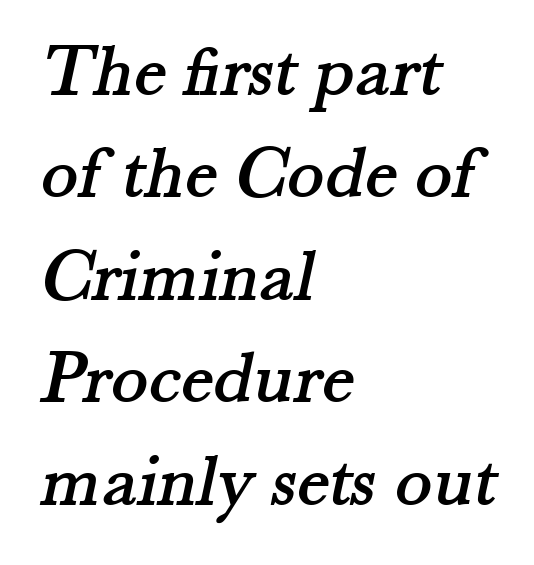
The image shows 77 px serif type; set left-aligned, normal line spacing (1.33x), normal letter spacing, not underlined; medium stroke contrast and a small x-height.
